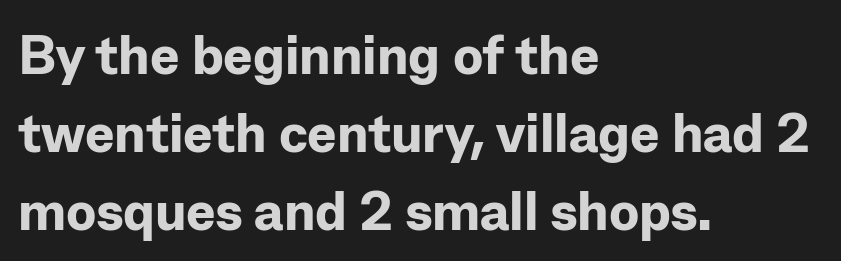
{"serif": "no", "italic": "no", "bold": "yes", "weight": "bold", "width": "normal", "stroke_contrast": "low", "x_height": "medium", "monospaced": "no", "underline": "no", "align": "left", "line_spacing": "normal", "line_spacing_ratio": 1.42, "letter_spacing": "normal", "letter_spacing_em": 0.0, "glyph_px": 55}
